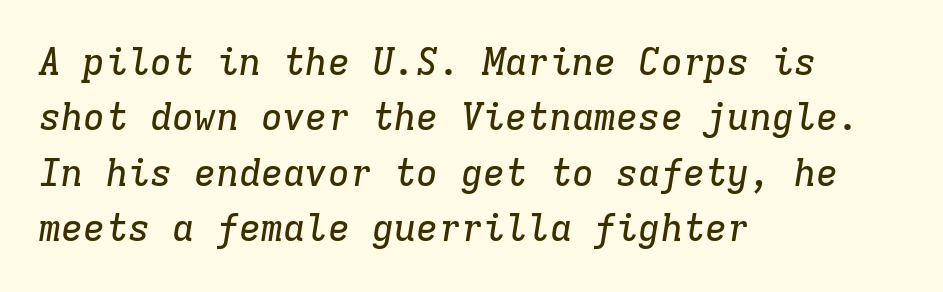
Q: Is the text italic (slanted)? A: Yes, it leans right by about 9 degrees.
Q: Is the typeface a serif or a sans-serif typeface? A: Serif.
Q: Is the text underlined? A: No.
Q: How is the paragraph aligned? A: Left-aligned.
Q: Is the spacing between letters normal or unusually wide? A: Normal.
Q: Is the spacing between lines tight, normal or loose? A: Normal.
Q: Width (condensed, normal, or wide)? A: Normal.
Q: Stroke contrast? A: Low.
Q: x-height? A: Medium.
Q: Monospaced? A: Yes.
